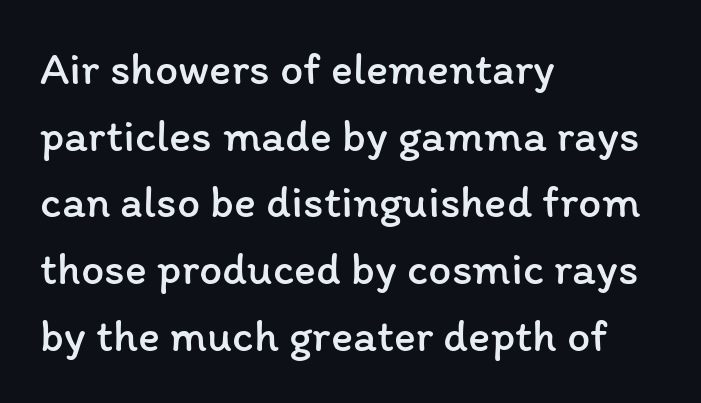
Q: Is the text bold? A: No.
Q: Is the text italic (slanted)? A: No, it is upright.
Q: Is the text underlined? A: No.
Q: How is the paragraph aligned? A: Left-aligned.
Q: Is the spacing between letters normal or unusually wide? A: Normal.
Q: Is the spacing between lines tight, normal or loose? A: Normal.
Q: Width (condensed, normal, or wide)? A: Normal.
Q: Stroke contrast? A: Low.
Q: x-height? A: Medium.
Q: Monospaced? A: No.
